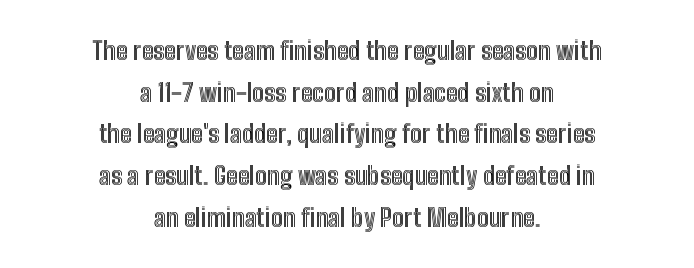
Evenly set lines give the paragraph a standard silhouette. Characters follow at the spacing the type designer built in. Tall strokes in this sample are plumb rather than angled. The zone under the glyphs is completely vacant. Casual observation: everything's sitting right in the middle.
